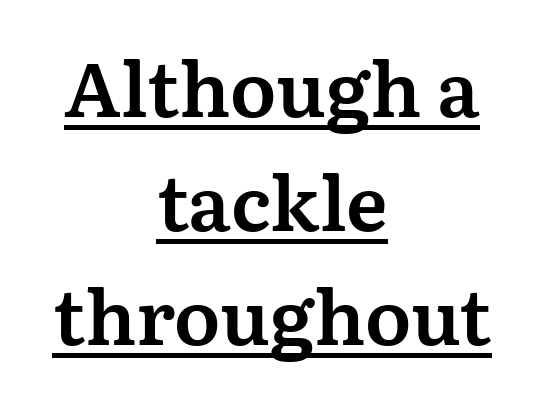
The face used here is proportionally spaced, like ordinary book or web type. Every word sits above its own underline. Check where the strokes stop: tiny serifs finish them off. Look at the tracking — it's just the regular setting, nothing added. The line-height multiplier appears to be the usual default.
